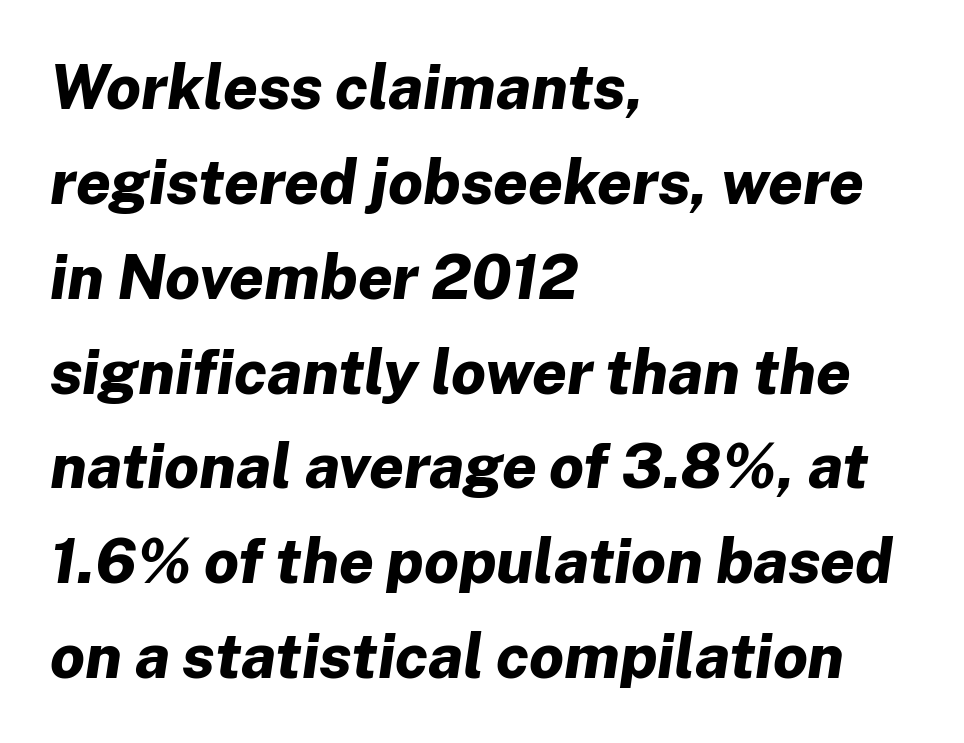
The image shows 62 px bold type, italic (leaning right); set left-aligned, normal line spacing (1.53x), normal letter spacing, not underlined; low stroke contrast and a medium x-height.
